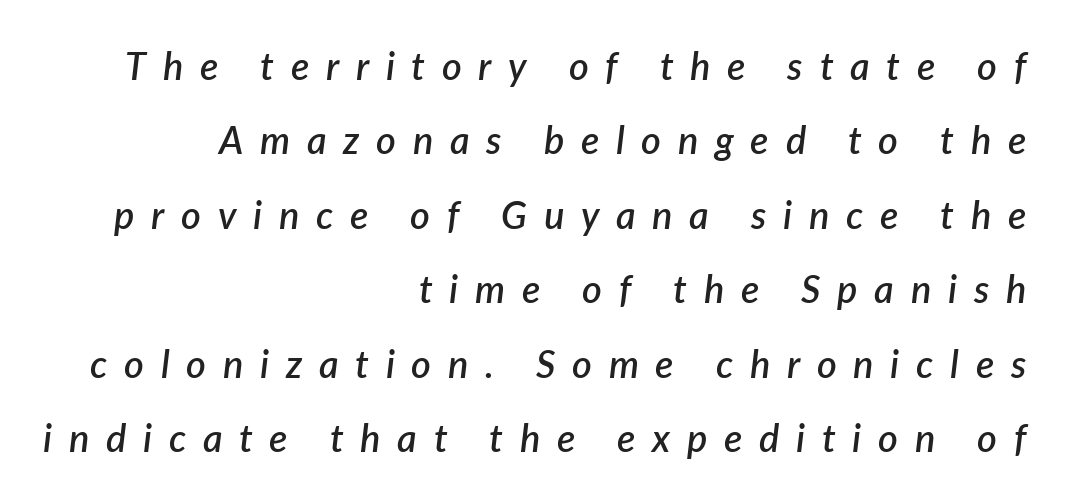
Q: Is the text bold? A: Semi-bold.
Q: Is the text italic (slanted)? A: Yes, it leans right by about 7 degrees.
Q: Is the text underlined? A: No.
Q: How is the paragraph aligned? A: Right-aligned.
Q: Is the spacing between letters normal or unusually wide? A: Unusually wide.
Q: Is the spacing between lines tight, normal or loose? A: Loose.
Q: Width (condensed, normal, or wide)? A: Normal.
Q: Stroke contrast? A: Low.
Q: x-height? A: Medium.
Q: Monospaced? A: No.
